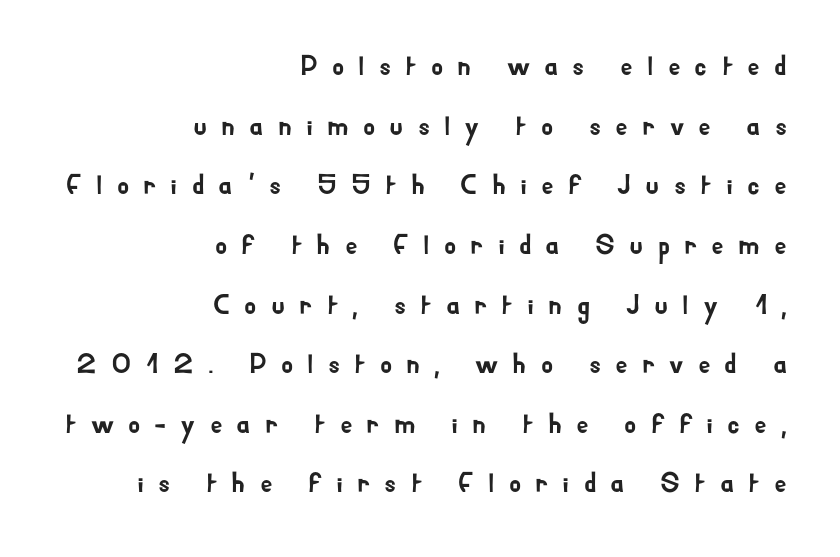
Q: Is the text italic (slanted)? A: No, it is upright.
Q: Is the typeface a serif or a sans-serif typeface? A: Sans-serif.
Q: Is the text underlined? A: No.
Q: How is the paragraph aligned? A: Right-aligned.
Q: Is the spacing between letters normal or unusually wide? A: Unusually wide.
Q: Is the spacing between lines tight, normal or loose? A: Loose.
Q: Width (condensed, normal, or wide)? A: Normal.
Q: Stroke contrast? A: Low.
Q: x-height? A: Small.
Q: Monospaced? A: No.
